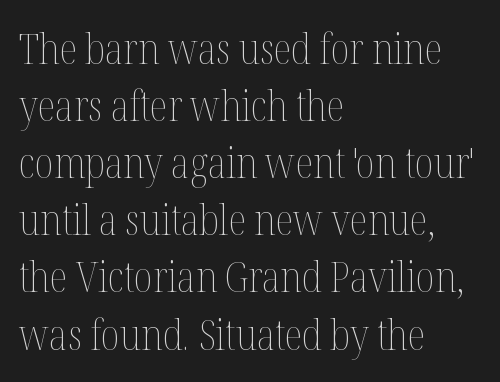
Q: Is the text bold? A: No.
Q: Is the text italic (slanted)? A: No, it is upright.
Q: Is the text underlined? A: No.
Q: How is the paragraph aligned? A: Left-aligned.
Q: Is the spacing between letters normal or unusually wide? A: Normal.
Q: Is the spacing between lines tight, normal or loose? A: Normal.
Q: Width (condensed, normal, or wide)? A: Condensed.
Q: Stroke contrast? A: Medium.
Q: x-height? A: Medium.
Q: Monospaced? A: No.
